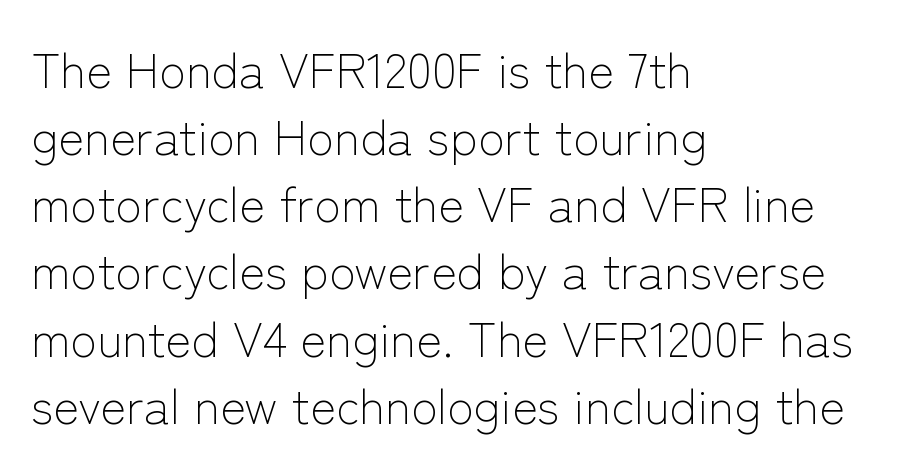
The image shows 49 px light sans-serif type, upright; set left-aligned, normal line spacing (1.37x), normal letter spacing, not underlined; low stroke contrast and a medium x-height.
